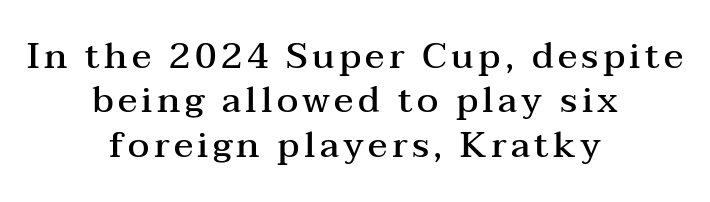
Q: Is the text bold? A: Semi-bold.
Q: Is the text italic (slanted)? A: No, it is upright.
Q: Is the typeface a serif or a sans-serif typeface? A: Serif.
Q: Is the text underlined? A: No.
Q: How is the paragraph aligned? A: Centered.
Q: Width (condensed, normal, or wide)? A: Wide.
Q: Stroke contrast? A: Medium.
Q: x-height? A: Medium.
Q: Monospaced? A: No.
